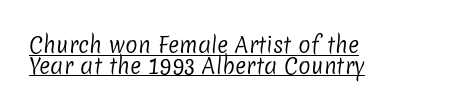
{"bold": "no", "underline": "yes", "align": "left", "line_spacing": "tight", "line_spacing_ratio": 0.99, "letter_spacing": "normal", "letter_spacing_em": 0.0, "glyph_px": 21}
